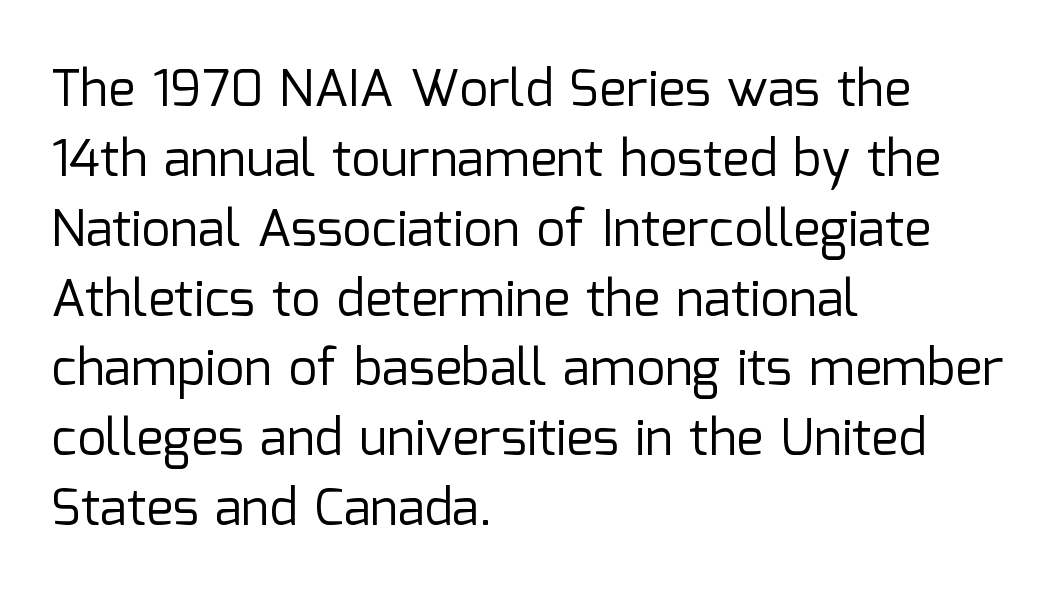
Q: Is the text bold? A: No.
Q: Is the text italic (slanted)? A: No, it is upright.
Q: Is the typeface a serif or a sans-serif typeface? A: Sans-serif.
Q: Is the text underlined? A: No.
Q: How is the paragraph aligned? A: Left-aligned.
Q: Is the spacing between letters normal or unusually wide? A: Normal.
Q: Is the spacing between lines tight, normal or loose? A: Normal.
Q: Width (condensed, normal, or wide)? A: Normal.
Q: Stroke contrast? A: Low.
Q: x-height? A: Medium.
Q: Monospaced? A: No.
